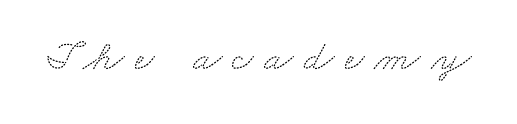
Q: Is the typeface a serif or a sans-serif typeface? A: Serif.
Q: Is the text underlined? A: No.
Q: Is the spacing between letters normal or unusually wide? A: Unusually wide.
Q: Width (condensed, normal, or wide)? A: Wide.
Q: Stroke contrast? A: Medium.
Q: x-height? A: Small.
Q: Monospaced? A: No.
